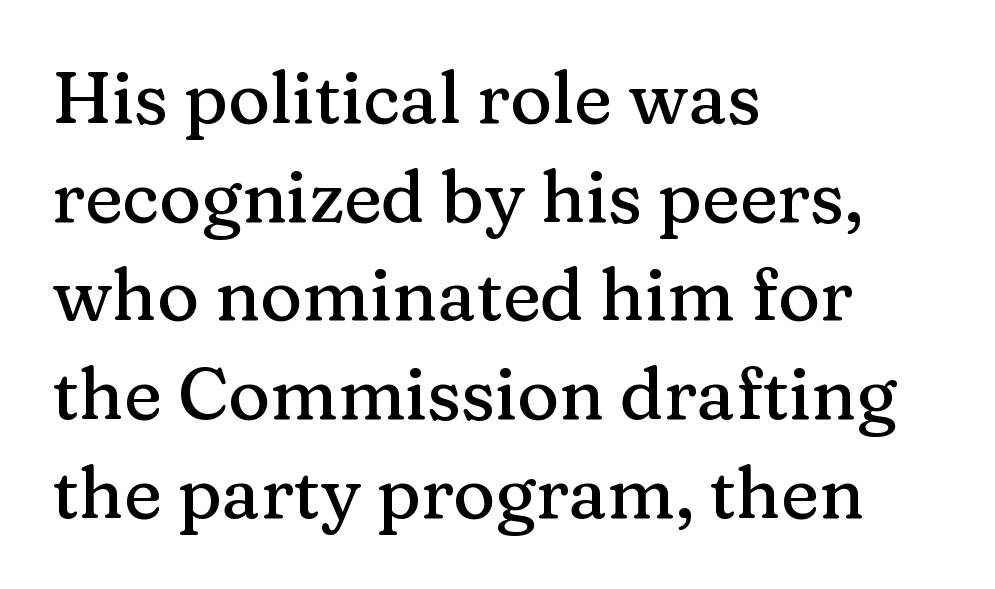
The image shows 72 px serif type, upright; set left-aligned, normal line spacing (1.37x), normal letter spacing, not underlined; medium stroke contrast and a medium x-height.
